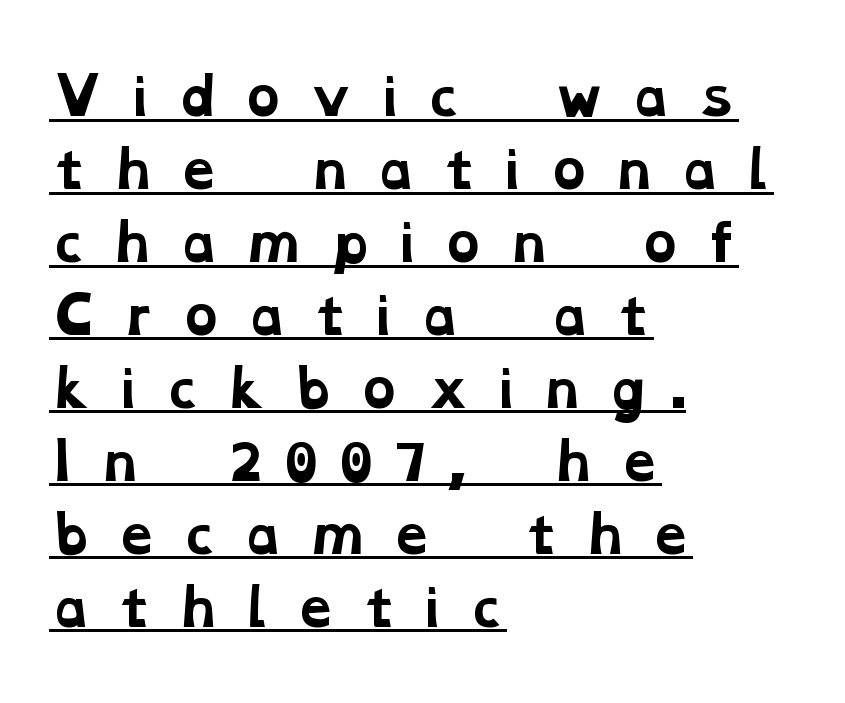
What stands out about the letter spacing? Its width — letters are far apart. Students, this is bold: see how much ink each stroke carries. Is there much room between lines? A standard amount, neither cramped nor airy. Compared with undecorated copy, this sample adds a rule below the words. Looks like regular typesetting: each glyph gets only the width it needs. Left-aligned paragraph, ragged on the right.
